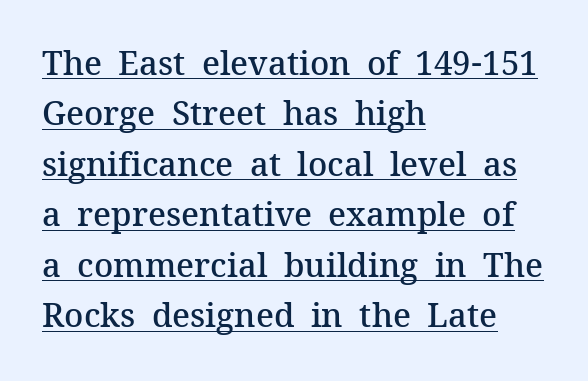
The image shows 33 px semibold serif type, upright; set left-aligned, normal line spacing (1.53x), normal letter spacing, underlined; medium stroke contrast and a medium x-height.
